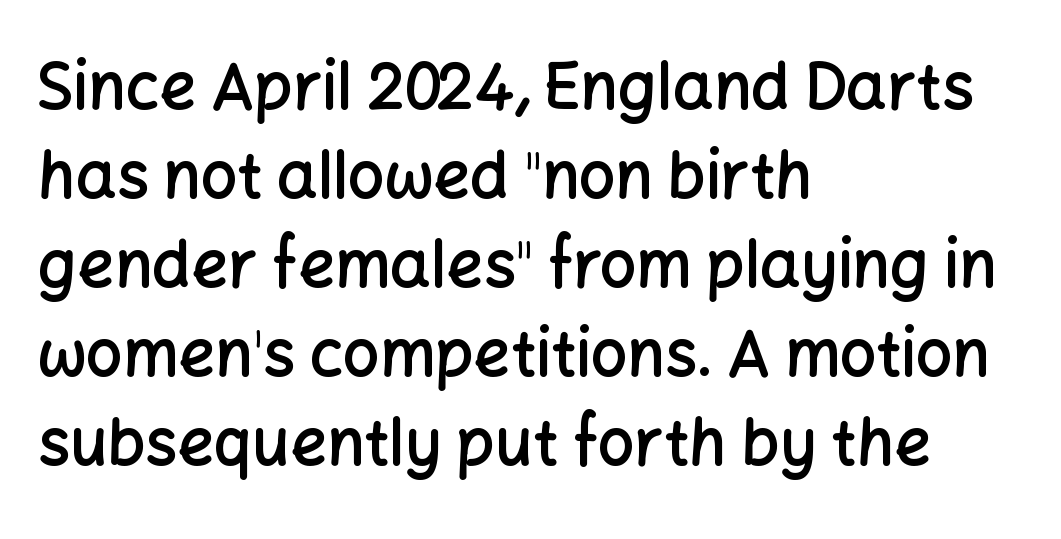
{"serif": "no", "italic": "no", "bold": "semi", "weight": "semibold", "width": "normal", "stroke_contrast": "low", "x_height": "medium", "monospaced": "no", "underline": "no", "align": "left", "line_spacing": "normal", "line_spacing_ratio": 1.39, "letter_spacing": "normal", "letter_spacing_em": 0.0, "glyph_px": 64}
